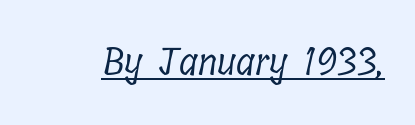
Q: Is the text bold? A: No.
Q: Is the typeface a serif or a sans-serif typeface? A: Serif.
Q: Is the text underlined? A: Yes.
Q: Is the spacing between letters normal or unusually wide? A: Normal.
Q: Width (condensed, normal, or wide)? A: Condensed.
Q: Stroke contrast? A: Low.
Q: x-height? A: Medium.
Q: Monospaced? A: No.
